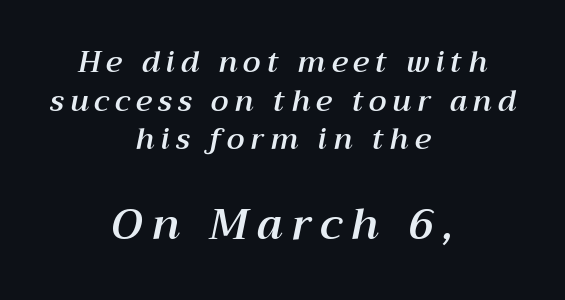
{"italic": "yes", "lean": "right", "slant_degrees": 12, "width": "normal", "stroke_contrast": "medium", "x_height": "medium", "monospaced": "no", "underline": "no", "align": "center", "line_spacing": "normal", "line_spacing_ratio": 1.33, "letter_spacing": "wide", "letter_spacing_em": 0.21, "larger_block": "second", "size_ratio": 1.48, "glyph_px": 43}
